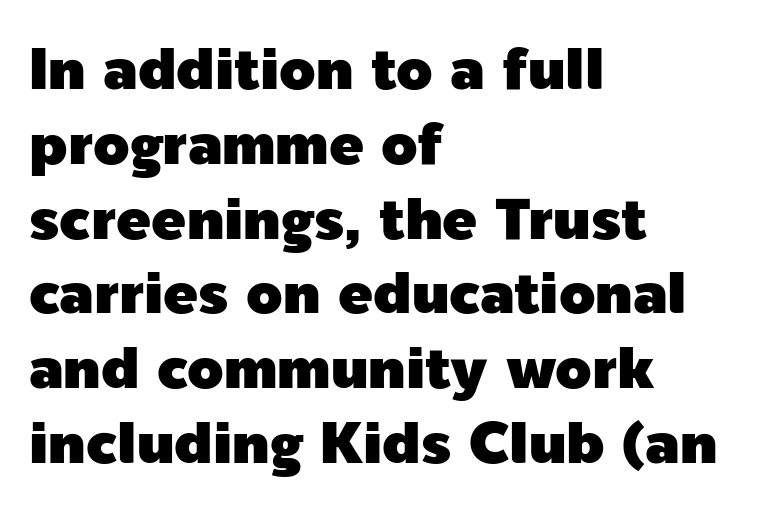
Every character sits straight up, as roman type does. The line-height multiplier appears to be the usual default. Compared with a centered layout, this one pins lines to the left instead. The letters carry no serifs — their stems end cleanly without finishing strokes. The passage shown is typed in a proportional face where columns would drift.
